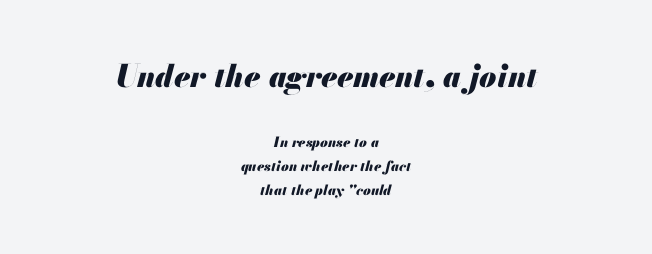
Q: Is the text bold? A: Yes.
Q: Is the text italic (slanted)? A: Yes, it leans right by about 13 degrees.
Q: Is the text underlined? A: No.
Q: How is the paragraph aligned? A: Centered.
Q: Is the spacing between letters normal or unusually wide? A: Normal.
Q: Which block of text is set in a larger size, the first (top) or the second (bottom)? A: The first (top) one.
Q: Width (condensed, normal, or wide)? A: Normal.
Q: Stroke contrast? A: Medium.
Q: x-height? A: Small.
Q: Monospaced? A: No.
